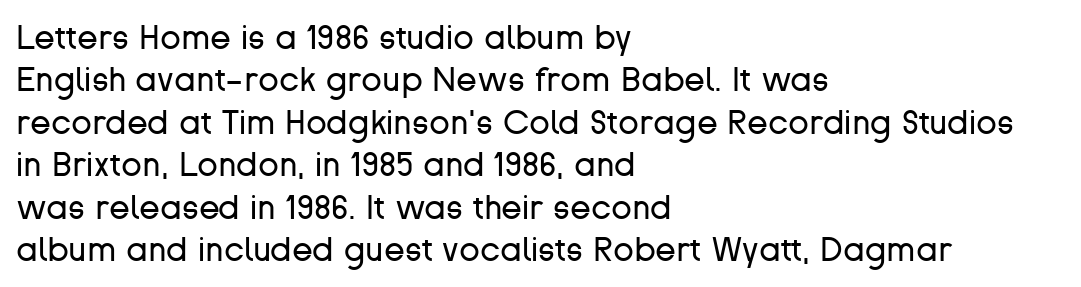
{"serif": "no", "italic": "no", "bold": "no", "weight": "regular", "width": "normal", "stroke_contrast": "low", "x_height": "medium", "monospaced": "no", "underline": "no", "align": "left", "line_spacing": "normal", "line_spacing_ratio": 1.25, "letter_spacing": "normal", "letter_spacing_em": 0.0, "glyph_px": 34}
